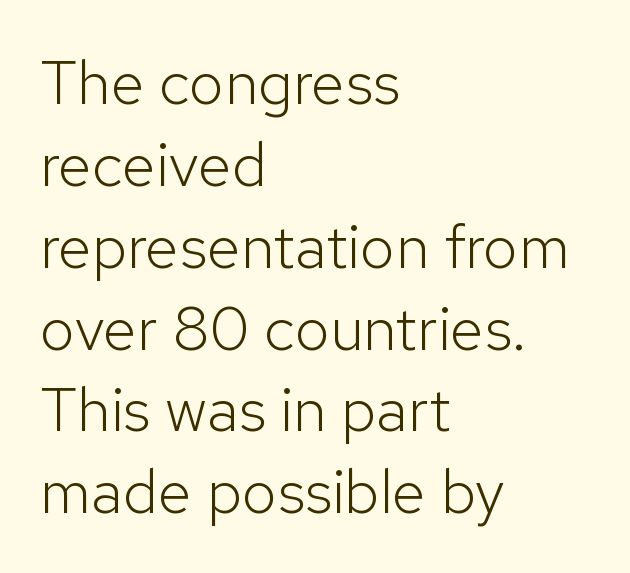
{"serif": "no", "italic": "no", "bold": "no", "weight": "light", "width": "normal", "stroke_contrast": "low", "x_height": "medium", "monospaced": "no", "underline": "no", "align": "left", "line_spacing": "normal", "line_spacing_ratio": 1.32, "letter_spacing": "normal", "letter_spacing_em": 0.0, "glyph_px": 62}
